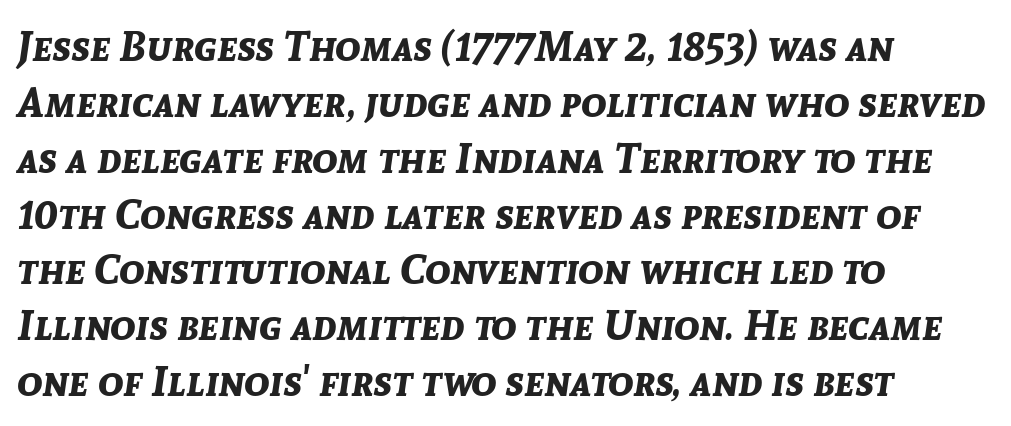
{"italic": "yes", "lean": "right", "slant_degrees": 8, "bold": "yes", "weight": "bold", "width": "normal", "stroke_contrast": "low", "x_height": "medium", "monospaced": "no", "underline": "no", "align": "left", "line_spacing": "normal", "line_spacing_ratio": 1.33, "letter_spacing": "normal", "letter_spacing_em": 0.0, "glyph_px": 42}
